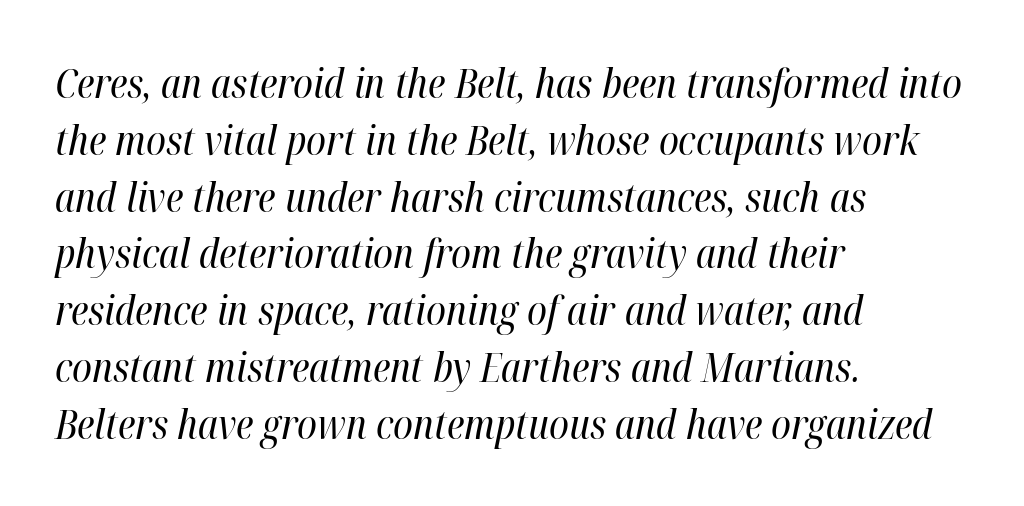
The image shows 40 px regular-weight, condensed type, italic (leaning right); set left-aligned, normal line spacing (1.42x), normal letter spacing, not underlined; high stroke contrast and a medium x-height.
